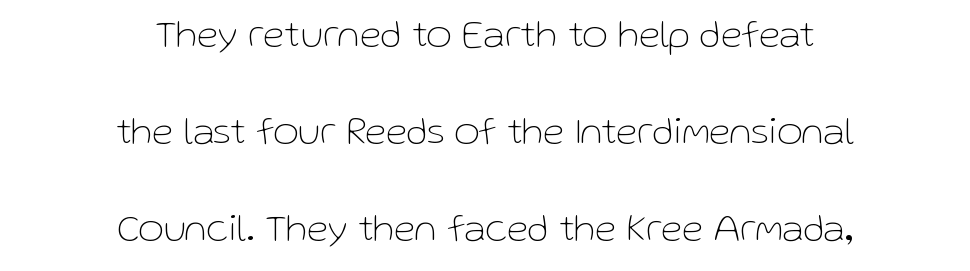
Q: Is the text bold? A: No.
Q: Is the text italic (slanted)? A: No, it is upright.
Q: Is the typeface a serif or a sans-serif typeface? A: Sans-serif.
Q: Is the text underlined? A: No.
Q: How is the paragraph aligned? A: Centered.
Q: Is the spacing between letters normal or unusually wide? A: Normal.
Q: Is the spacing between lines tight, normal or loose? A: Loose.
Q: Width (condensed, normal, or wide)? A: Normal.
Q: Stroke contrast? A: Low.
Q: x-height? A: Medium.
Q: Monospaced? A: No.
